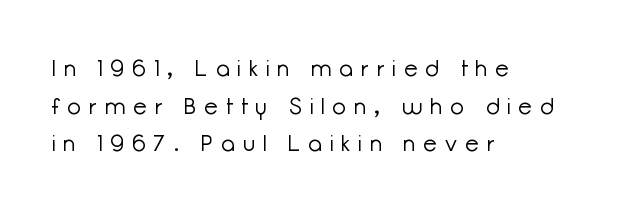
Q: Is the text bold? A: No.
Q: Is the text italic (slanted)? A: No, it is upright.
Q: Is the text underlined? A: No.
Q: How is the paragraph aligned? A: Left-aligned.
Q: Is the spacing between letters normal or unusually wide? A: Unusually wide.
